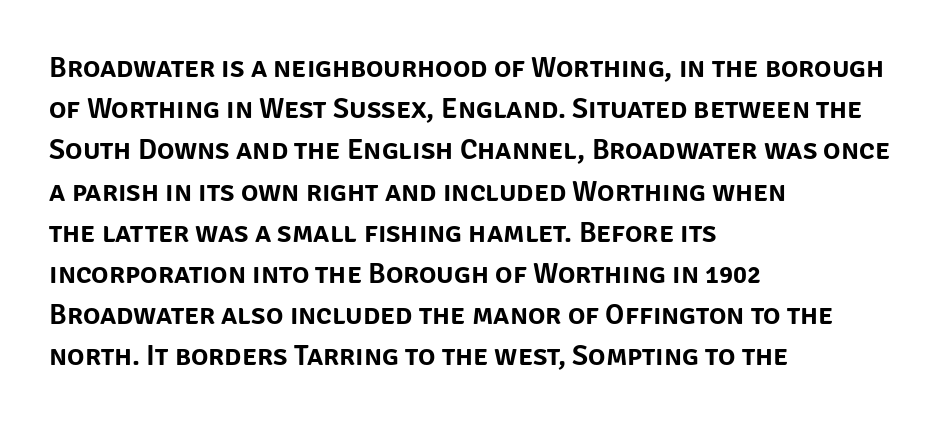
The image shows 29 px sans-serif type, upright; set left-aligned, normal line spacing (1.42x), normal letter spacing, not underlined; low stroke contrast and a large x-height.
